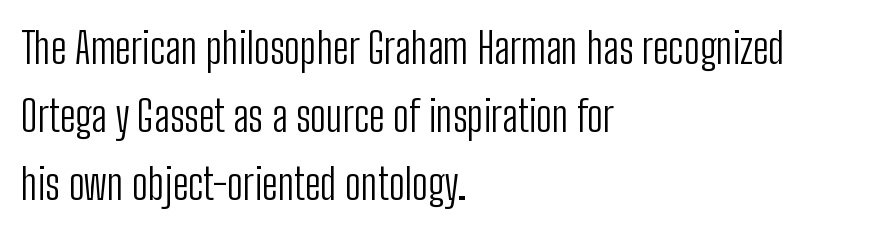
If you measured baseline to baseline, you'd find a middling distance. Summary of weight: not heavy and not bold. Each letter keeps its own natural width here, so spacing adapts to shape. Decoration check: the copy has no underline.
